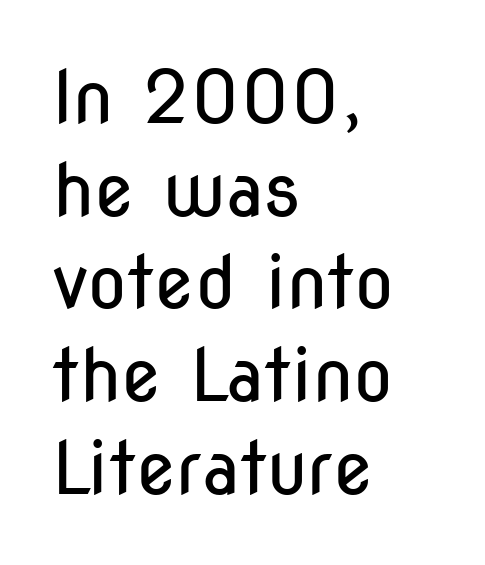
The image shows 73 px regular-weight, condensed sans-serif type, upright; set left-aligned, normal line spacing (1.27x), normal letter spacing, not underlined; low stroke contrast and a medium x-height.
